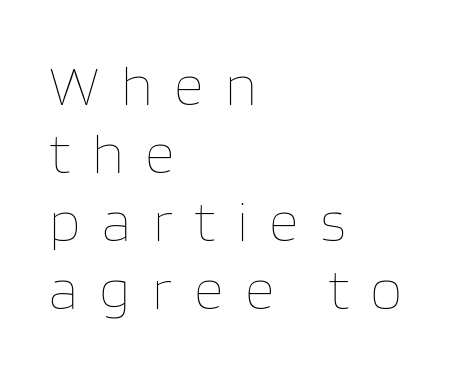
The image shows 58 px thin type, upright; set left-aligned, line spacing 1.17x, unusually wide letter spacing (+0.37 em), not underlined; low stroke contrast and a large x-height.
